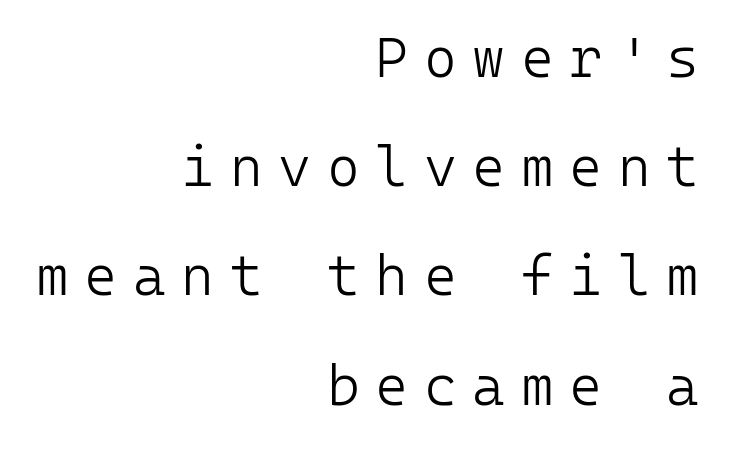
The image shows 56 px light sans-serif type, upright, monospaced; set right-aligned, loose line spacing (1.95x), unusually wide letter spacing (+0.28 em), not underlined; low stroke contrast and a medium x-height.
